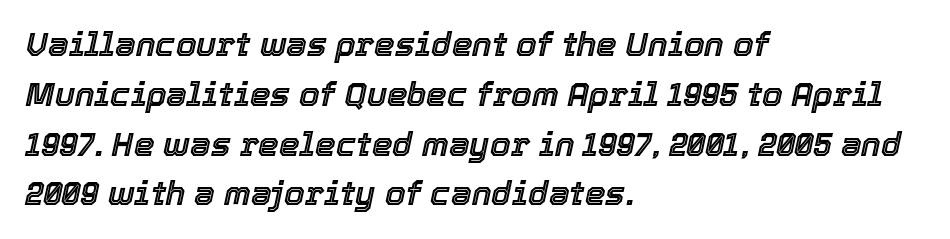
Note the varied advance widths — an 'i' is clearly narrower than an 'm'. Spacing between characters is what you'd get straight out of the box. Which margin do the lines hug? The left one — the right edge is uneven. Descenders hang freely into open space. These lines sit exactly where default settings would place them. Italic: yes, the glyphs are oblique.
